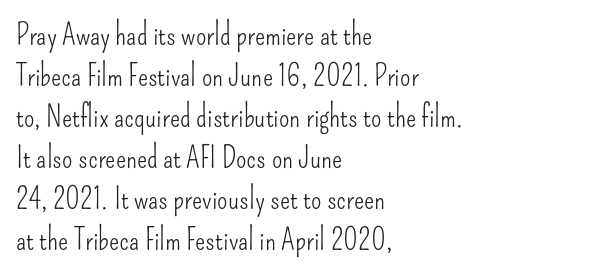
Vertical stems look standard width or narrower in stroke. The paragraph shown leans on its left margin. Nope, not italic — everything's standing straight. The designer left line spacing at the default. Type without underlining. The passage shown has conventional tracking throughout.
